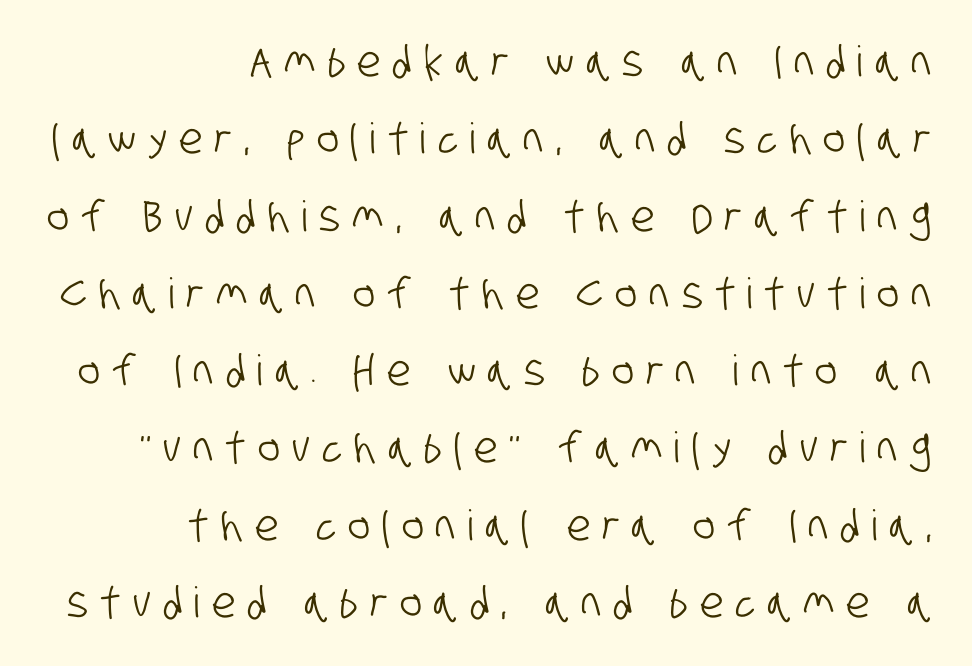
The image shows 42 px condensed sans-serif type; set right-aligned, line spacing 1.84x, unusually wide letter spacing (+0.29 em), not underlined; low stroke contrast and a large x-height.
